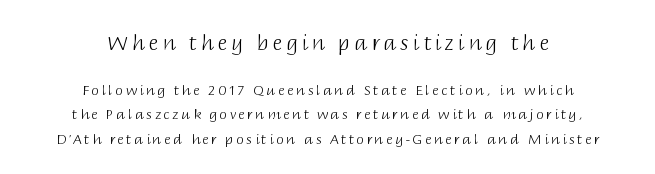
Do the letters lean? They stand straight. The upper block of text is set noticeably larger than the block beneath it. Is the stroke heavy? The answer is a plain regular-or-lighter. Which margin do the lines hug? Neither — every line sits in the middle.
